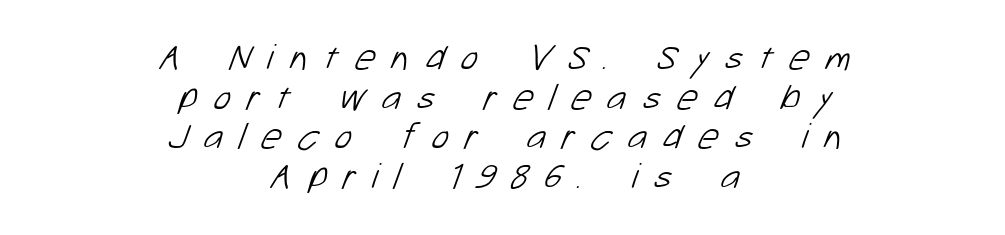
Q: Is the text bold? A: No.
Q: Is the typeface a serif or a sans-serif typeface? A: Sans-serif.
Q: Is the text underlined? A: No.
Q: How is the paragraph aligned? A: Centered.
Q: Is the spacing between letters normal or unusually wide? A: Unusually wide.
Q: Is the spacing between lines tight, normal or loose? A: Tight.
Q: Width (condensed, normal, or wide)? A: Normal.
Q: Stroke contrast? A: Low.
Q: x-height? A: Medium.
Q: Monospaced? A: No.
